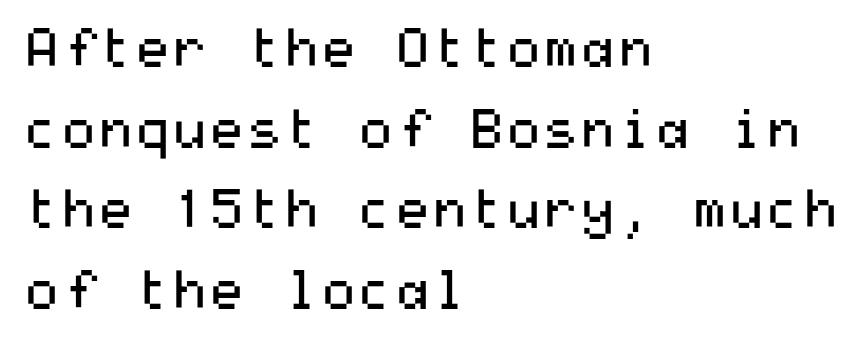
Bare-footed words on every line. Visually the block forms a straight wall on the left and a jagged coastline on the right. A typesetter would mark this as roman, not italic. You could call the tracking neutral — neither tight nor loose. Does the type have serifs? No, each stem ends abruptly.
